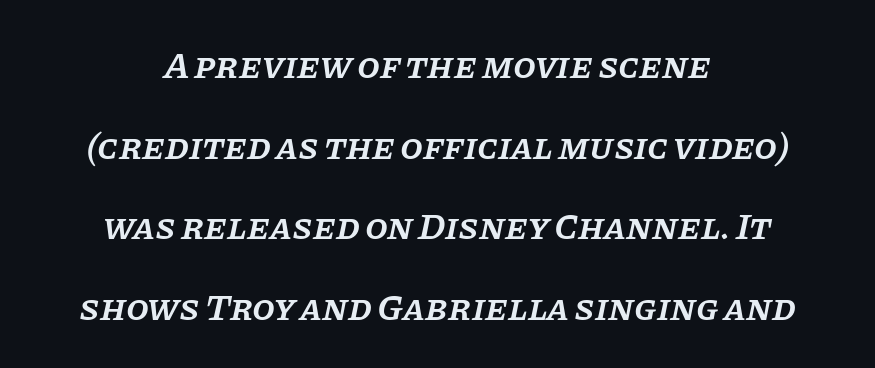
The image shows 37 px semibold serif type, italic (leaning right); set centered, loose line spacing (2.18x), normal letter spacing, not underlined; low stroke contrast and a large x-height.
